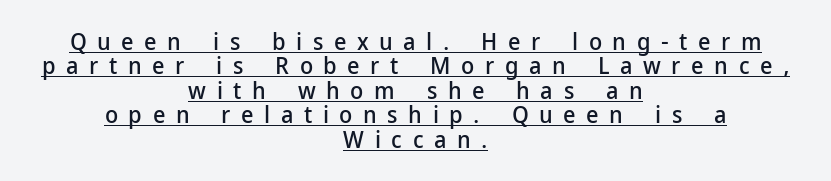
These characters rest on top of a visible drawn line. Rows of type sit shoulder to shoulder in the vertical direction. Display-style spreading of the glyphs; the letterfit is very open. Line starts and ends both wander, symmetrically. Upright lettering throughout.
